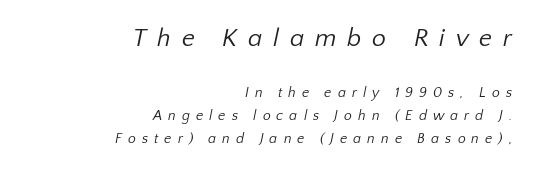
{"bold": "no", "underline": "no", "align": "right", "line_spacing": "normal", "line_spacing_ratio": 1.64, "letter_spacing": "wide", "letter_spacing_em": 0.43, "larger_block": "first", "size_ratio": 1.79, "glyph_px": 25}
